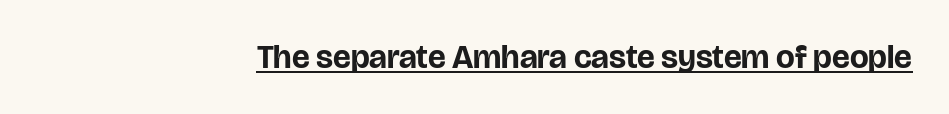
The image shows 33 px bold sans-serif type, upright; set right-aligned, normal letter spacing, underlined; low stroke contrast and a large x-height.
